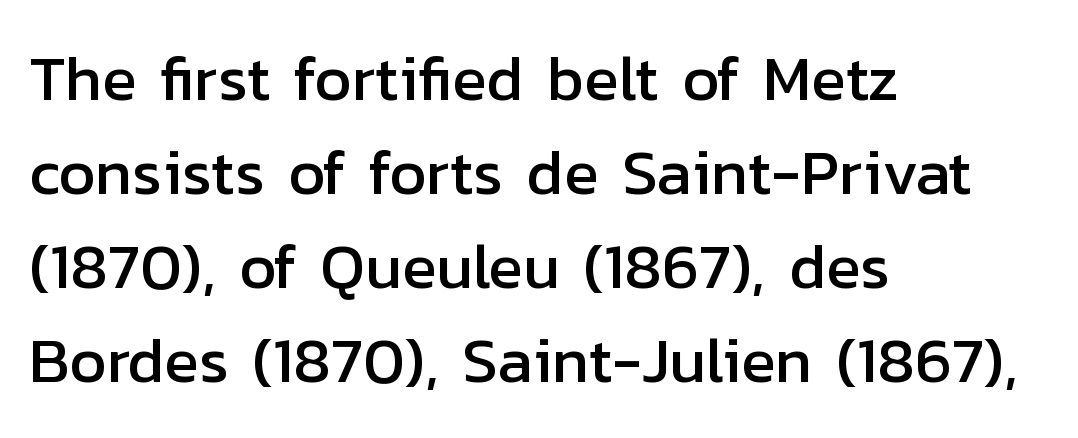
{"serif": "no", "italic": "no", "width": "normal", "stroke_contrast": "low", "x_height": "medium", "monospaced": "no", "underline": "no", "align": "left", "line_spacing": "normal", "line_spacing_ratio": 1.47, "letter_spacing": "normal", "letter_spacing_em": 0.0, "glyph_px": 64}
